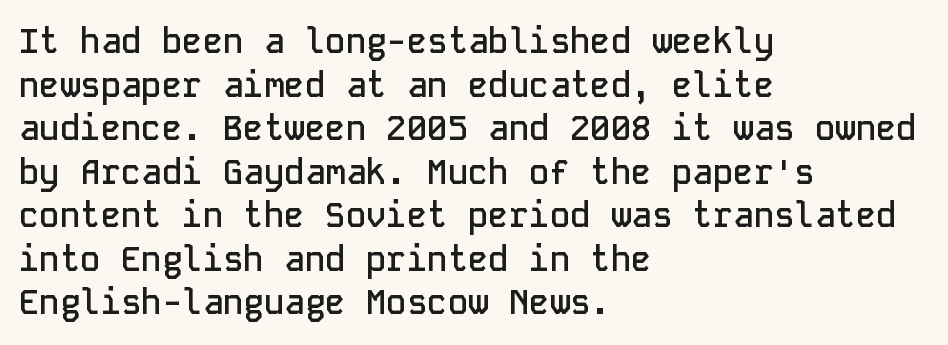
Q: Is the text bold? A: Semi-bold.
Q: Is the text italic (slanted)? A: No, it is upright.
Q: Is the typeface a serif or a sans-serif typeface? A: Sans-serif.
Q: Is the text underlined? A: No.
Q: How is the paragraph aligned? A: Left-aligned.
Q: Is the spacing between letters normal or unusually wide? A: Normal.
Q: Is the spacing between lines tight, normal or loose? A: Normal.
Q: Width (condensed, normal, or wide)? A: Normal.
Q: Stroke contrast? A: Low.
Q: x-height? A: Medium.
Q: Monospaced? A: Yes.
